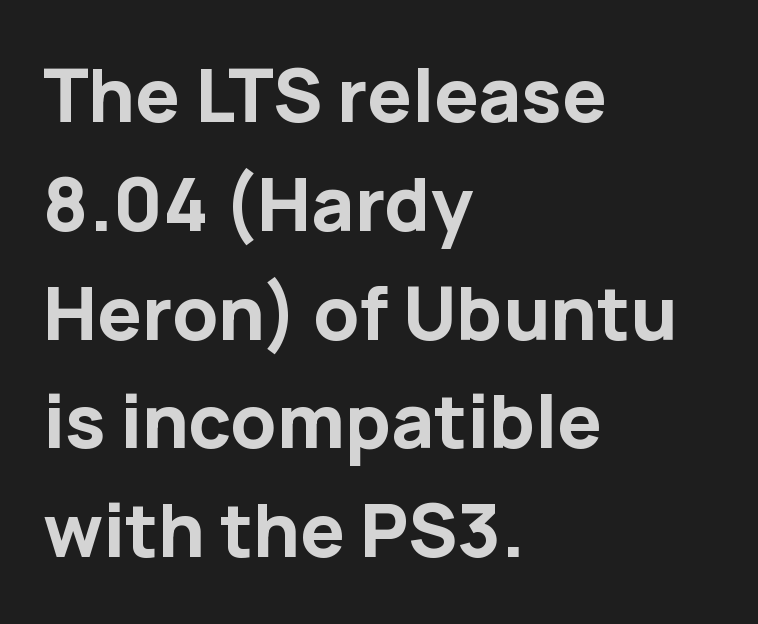
The image shows 74 px bold sans-serif type, upright; set left-aligned, normal line spacing (1.47x), normal letter spacing, not underlined; low stroke contrast and a medium x-height.
